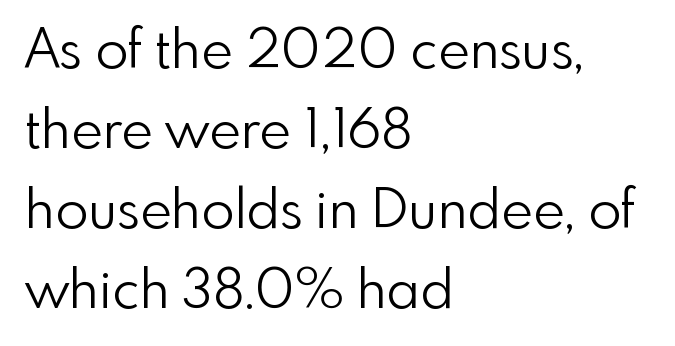
{"serif": "no", "italic": "no", "bold": "no", "weight": "light", "width": "normal", "stroke_contrast": "low", "x_height": "small", "monospaced": "no", "underline": "no", "align": "left", "line_spacing": "normal", "line_spacing_ratio": 1.48, "letter_spacing": "normal", "letter_spacing_em": 0.0, "glyph_px": 54}
